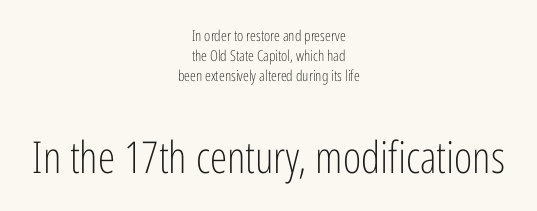
{"serif": "no", "italic": "no", "bold": "no", "weight": "light", "width": "condensed", "stroke_contrast": "low", "x_height": "medium", "monospaced": "no", "underline": "no", "align": "center", "line_spacing": "normal", "line_spacing_ratio": 1.35, "letter_spacing": "normal", "letter_spacing_em": 0.0, "larger_block": "second", "size_ratio": 2.93, "glyph_px": 44}
